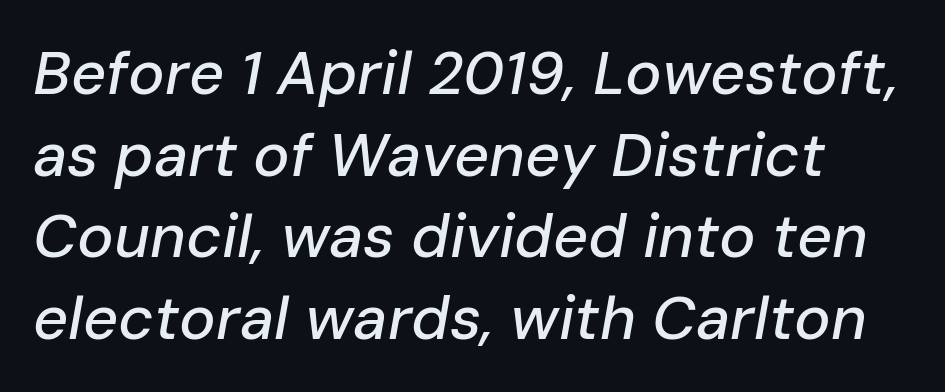
{"italic": "yes", "lean": "right", "slant_degrees": 10, "width": "normal", "stroke_contrast": "low", "x_height": "medium", "monospaced": "no", "underline": "no", "line_spacing": "normal", "line_spacing_ratio": 1.34, "letter_spacing": "normal", "letter_spacing_em": 0.0, "glyph_px": 61}
